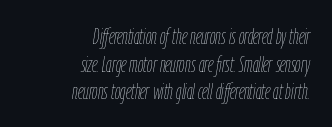
Letter spacing: default. Notice how the passage keeps a crisp vertical edge on the right only. The weight tops out at a normal text grade. Regarding leading, the lines here are spaced in the standard way. No word sits above an underline.
